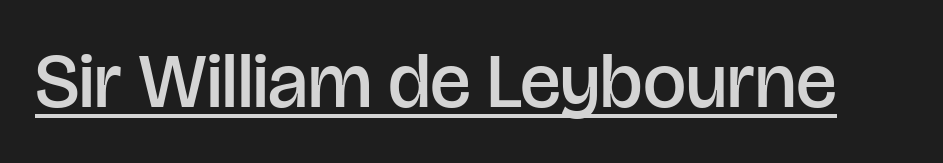
{"serif": "no", "italic": "no", "bold": "semi", "weight": "semibold", "width": "normal", "stroke_contrast": "low", "x_height": "large", "monospaced": "no", "underline": "yes", "letter_spacing": "normal", "letter_spacing_em": 0.0, "glyph_px": 77}
